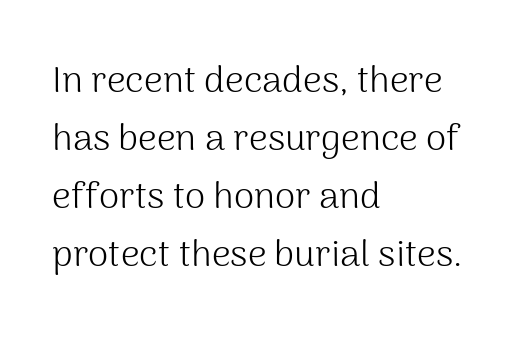
{"serif": "no", "italic": "no", "bold": "no", "weight": "light", "width": "normal", "stroke_contrast": "medium", "x_height": "medium", "monospaced": "no", "underline": "no", "align": "left", "line_spacing": "normal", "line_spacing_ratio": 1.57, "letter_spacing": "normal", "letter_spacing_em": 0.0, "glyph_px": 37}
